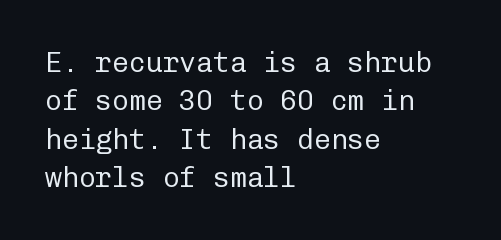
Does the copy run flush right? No — it runs flush left. The passage shown is not underscored anywhere. These lines sit exactly where default settings would place them. This is sans-serif lettering, the kind often seen on screens and signage. Posture: straight, roman, zero tilt.
